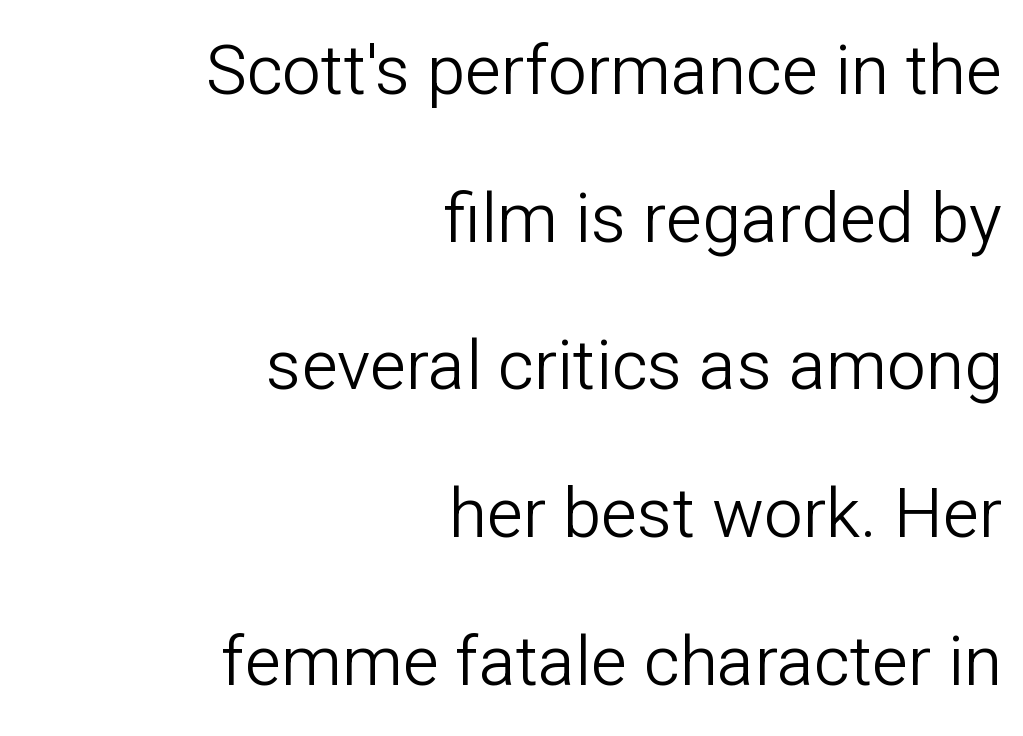
Q: Is the text bold? A: No.
Q: Is the text italic (slanted)? A: No, it is upright.
Q: Is the typeface a serif or a sans-serif typeface? A: Sans-serif.
Q: Is the text underlined? A: No.
Q: How is the paragraph aligned? A: Right-aligned.
Q: Is the spacing between letters normal or unusually wide? A: Normal.
Q: Is the spacing between lines tight, normal or loose? A: Loose.
Q: Width (condensed, normal, or wide)? A: Normal.
Q: Stroke contrast? A: Low.
Q: x-height? A: Medium.
Q: Monospaced? A: No.
